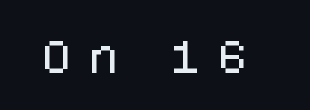
The image shows 36 px sans-serif type, upright; set unusually wide letter spacing (+0.44 em), not underlined; low stroke contrast and a large x-height.
